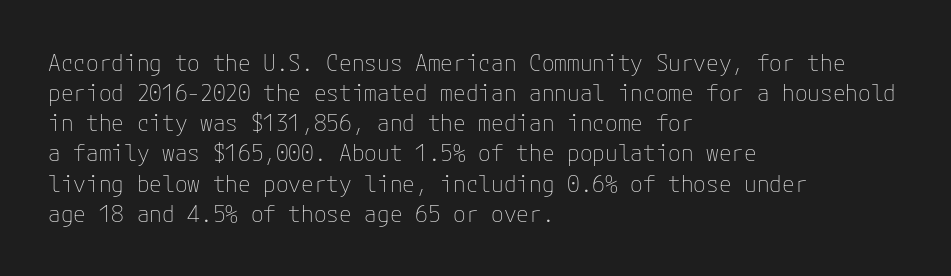
The image shows 23 px text type, upright; set left-aligned, normal line spacing (1.31x), normal letter spacing, not underlined.
